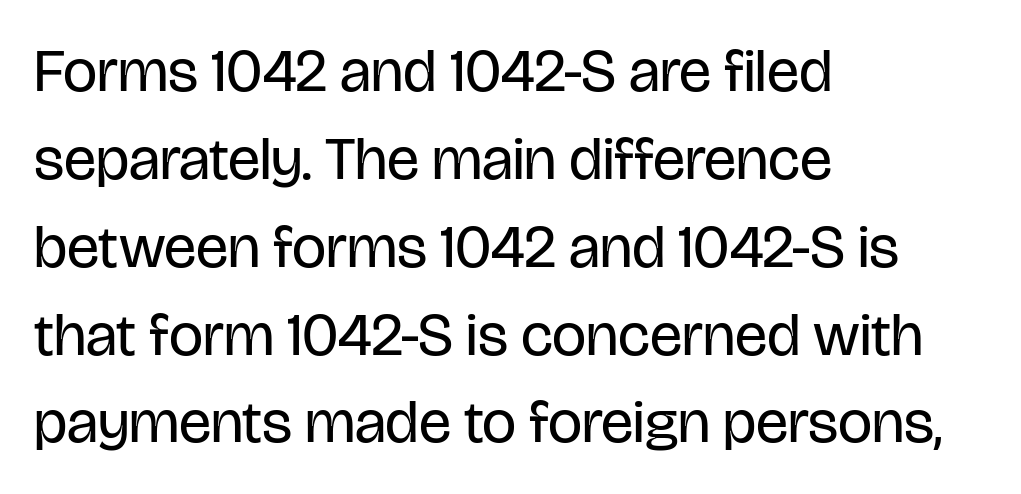
What stands out about the letter spacing? Nothing — it is the standard amount. Each new line begins a customary step beneath the previous one. Horizontal alignment here is leftward, the default for most running prose. Proportional: the letters do not fall into vertical columns. Unbolded letterforms with no extra heft. Nope, no serifs anywhere on these letters.
